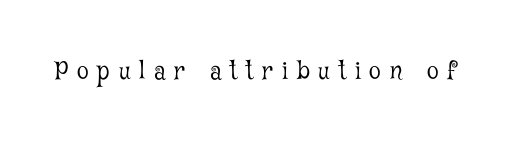
The image shows 24 px text type, upright; set unusually wide letter spacing (+0.37 em), not underlined.
